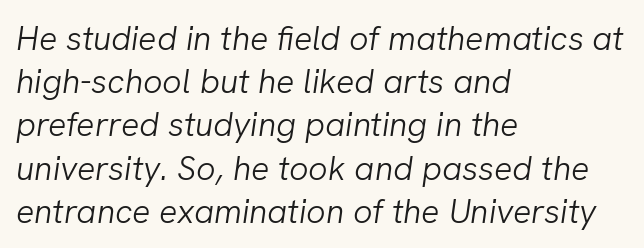
Q: Is the text bold? A: No.
Q: Is the text italic (slanted)? A: Yes, it leans right by about 8 degrees.
Q: Is the text underlined? A: No.
Q: How is the paragraph aligned? A: Left-aligned.
Q: Is the spacing between letters normal or unusually wide? A: Normal.
Q: Is the spacing between lines tight, normal or loose? A: Normal.
Q: Width (condensed, normal, or wide)? A: Normal.
Q: Stroke contrast? A: Low.
Q: x-height? A: Medium.
Q: Monospaced? A: No.
